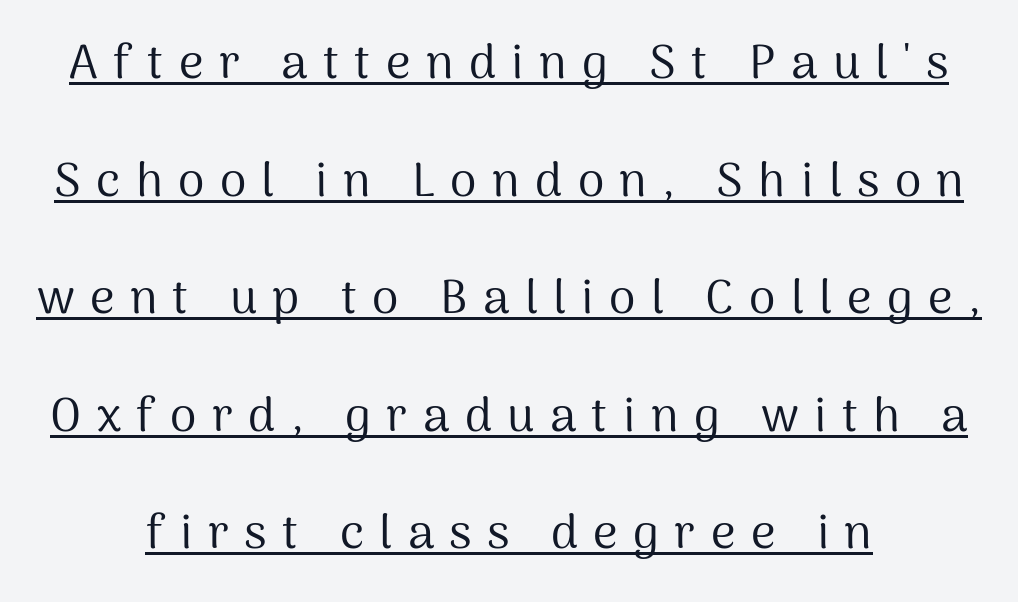
Q: Is the text bold? A: No.
Q: Is the text italic (slanted)? A: No, it is upright.
Q: Is the typeface a serif or a sans-serif typeface? A: Sans-serif.
Q: Is the text underlined? A: Yes.
Q: How is the paragraph aligned? A: Centered.
Q: Is the spacing between letters normal or unusually wide? A: Unusually wide.
Q: Is the spacing between lines tight, normal or loose? A: Loose.
Q: Width (condensed, normal, or wide)? A: Normal.
Q: Stroke contrast? A: Medium.
Q: x-height? A: Medium.
Q: Monospaced? A: No.
